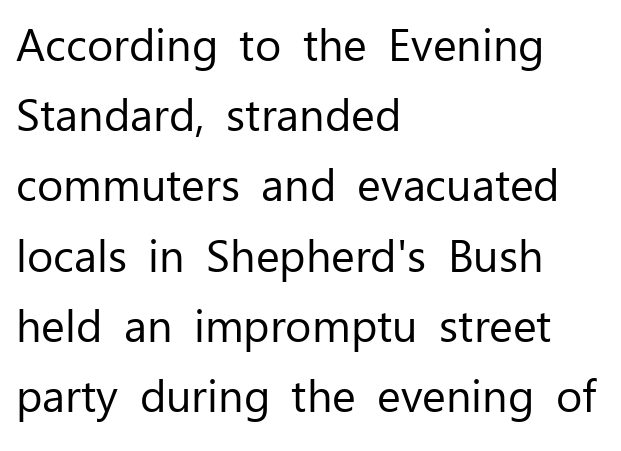
{"serif": "no", "italic": "no", "bold": "no", "weight": "regular", "width": "normal", "stroke_contrast": "low", "x_height": "medium", "monospaced": "no", "underline": "no", "align": "left", "line_spacing": "normal", "line_spacing_ratio": 1.56, "letter_spacing": "normal", "letter_spacing_em": 0.0, "glyph_px": 45}
